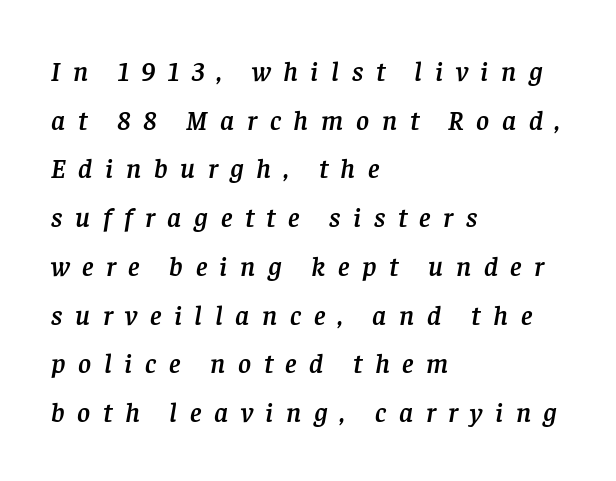
The image shows 28 px serif type, italic (leaning right); set left-aligned, line spacing 1.74x, unusually wide letter spacing (+0.45 em), not underlined; low stroke contrast and a large x-height.
